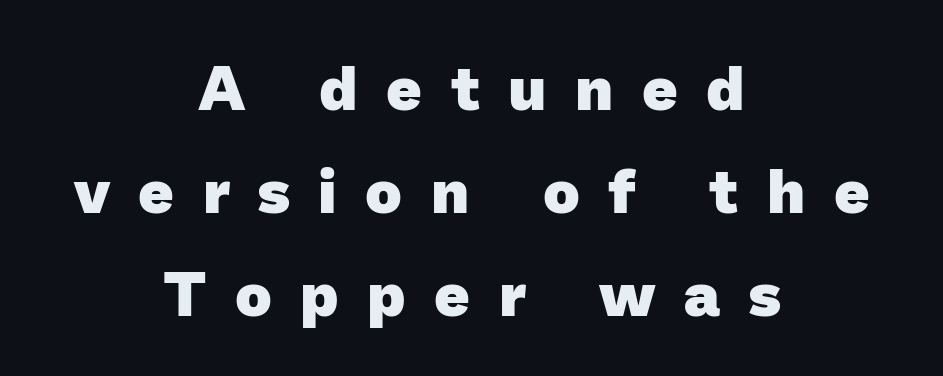
{"serif": "no", "bold": "yes", "weight": "heavy", "width": "normal", "stroke_contrast": "low", "x_height": "medium", "monospaced": "no", "underline": "no", "align": "center", "line_spacing": "normal", "line_spacing_ratio": 1.66, "letter_spacing": "wide", "letter_spacing_em": 0.46, "glyph_px": 62}
